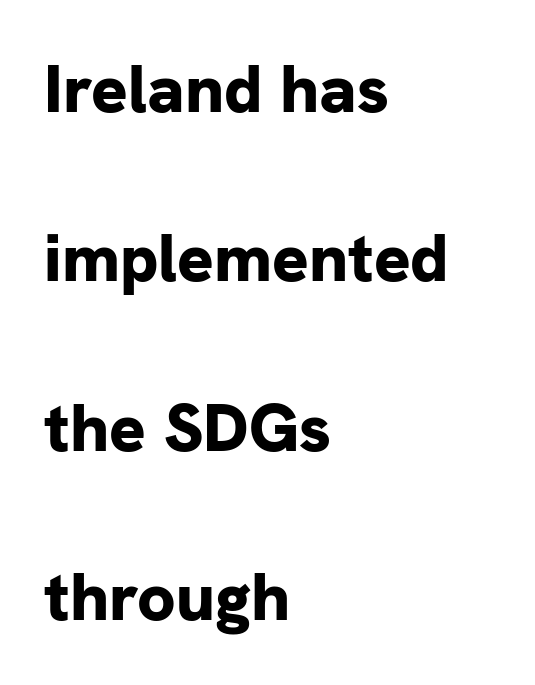
Q: Is the text bold? A: Yes.
Q: Is the text italic (slanted)? A: No, it is upright.
Q: Is the typeface a serif or a sans-serif typeface? A: Sans-serif.
Q: Is the text underlined? A: No.
Q: How is the paragraph aligned? A: Left-aligned.
Q: Is the spacing between letters normal or unusually wide? A: Normal.
Q: Is the spacing between lines tight, normal or loose? A: Loose.
Q: Width (condensed, normal, or wide)? A: Normal.
Q: Stroke contrast? A: Low.
Q: x-height? A: Medium.
Q: Monospaced? A: No.
